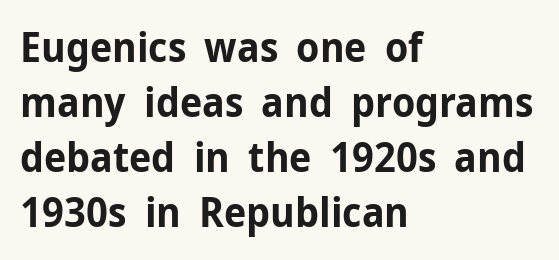
The image shows 41 px bold sans-serif type, upright; set left-aligned, normal line spacing (1.34x), normal letter spacing, not underlined; low stroke contrast and a medium x-height.
